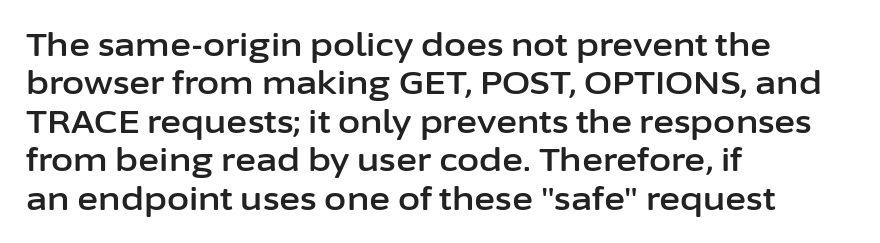
The image shows 32 px sans-serif type, upright; set left-aligned, line spacing 1.2x, normal letter spacing, not underlined; low stroke contrast and a medium x-height.
